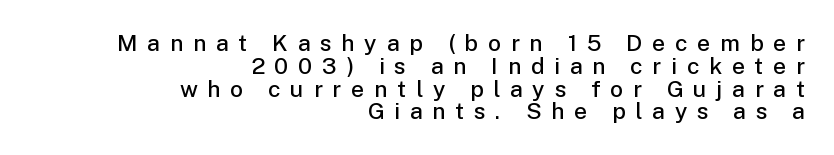
Letter spacing: wide. Slightly chunky letters — semibold, I'd say, not full bold. Descenders hang freely into open space. The rag falls on the left side of this text block.
